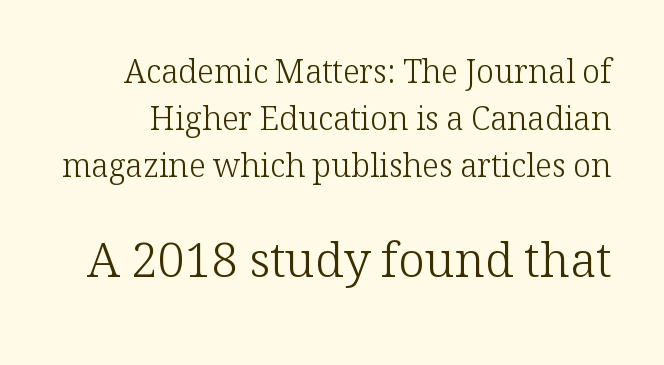
The image shows 48 px light serif type, upright; set normal line spacing (1.47x), normal letter spacing, not underlined; the second (bottom) block is 1.5x larger; low stroke contrast and a medium x-height.
